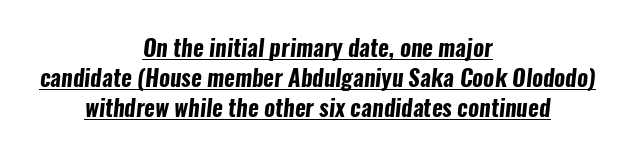
Q: Is the text bold? A: Yes.
Q: Is the text underlined? A: Yes.
Q: How is the paragraph aligned? A: Centered.
Q: Is the spacing between letters normal or unusually wide? A: Normal.
Q: Is the spacing between lines tight, normal or loose? A: Normal.
